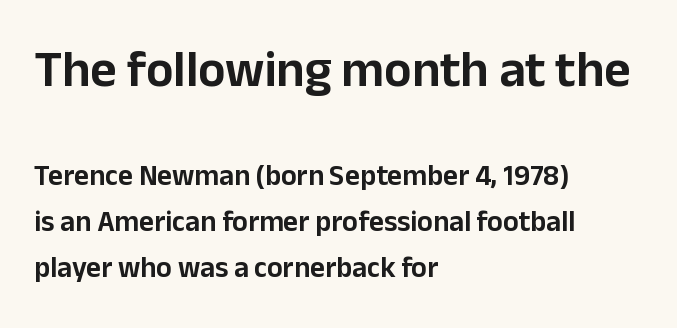
Vertical spacing — default. Nothing unusual about the tracking: characters are spaced as the font intends. The specimen omits any rule beneath the text block's lines. In terms of letterform style, serifs are entirely absent. Compare the two chunks: the upper has the greater cap height.
